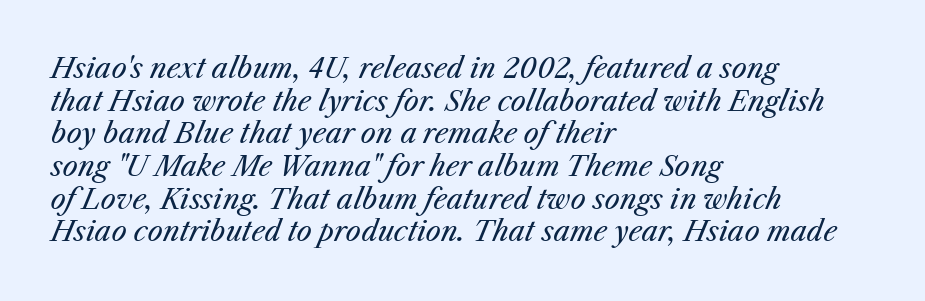
The image shows 27 px text type, italic (leaning right); set left-aligned, line spacing 1.21x, normal letter spacing, not underlined.
